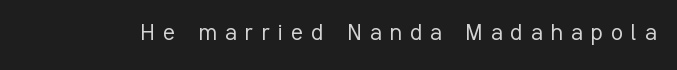
Q: Is the text bold? A: No.
Q: Is the text italic (slanted)? A: No, it is upright.
Q: Is the text underlined? A: No.
Q: Is the spacing between letters normal or unusually wide? A: Unusually wide.
